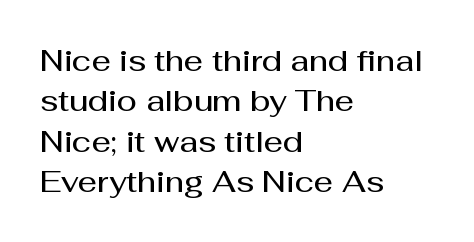
Q: Is the text bold? A: Semi-bold.
Q: Is the text italic (slanted)? A: No, it is upright.
Q: Is the typeface a serif or a sans-serif typeface? A: Sans-serif.
Q: Is the text underlined? A: No.
Q: How is the paragraph aligned? A: Left-aligned.
Q: Is the spacing between letters normal or unusually wide? A: Normal.
Q: Is the spacing between lines tight, normal or loose? A: Normal.
Q: Width (condensed, normal, or wide)? A: Normal.
Q: Stroke contrast? A: Medium.
Q: x-height? A: Medium.
Q: Monospaced? A: No.
